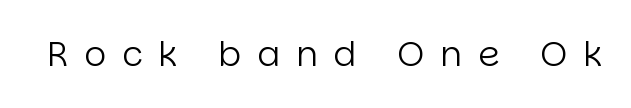
Q: Is the text bold? A: No.
Q: Is the text italic (slanted)? A: No, it is upright.
Q: Is the typeface a serif or a sans-serif typeface? A: Sans-serif.
Q: Is the text underlined? A: No.
Q: Is the spacing between letters normal or unusually wide? A: Unusually wide.
Q: Width (condensed, normal, or wide)? A: Normal.
Q: Stroke contrast? A: Low.
Q: x-height? A: Large.
Q: Monospaced? A: No.
